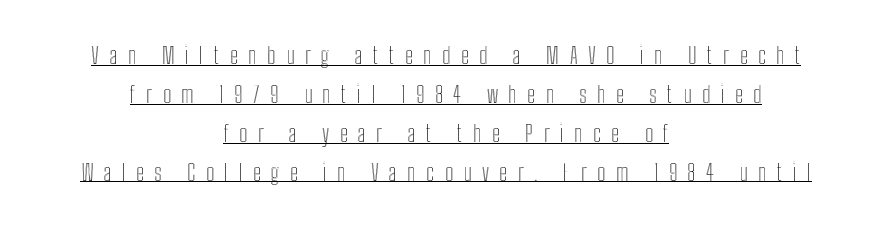
{"italic": "no", "underline": "yes", "align": "center", "line_spacing": "normal", "line_spacing_ratio": 1.69, "letter_spacing": "wide", "letter_spacing_em": 0.45, "glyph_px": 23}
